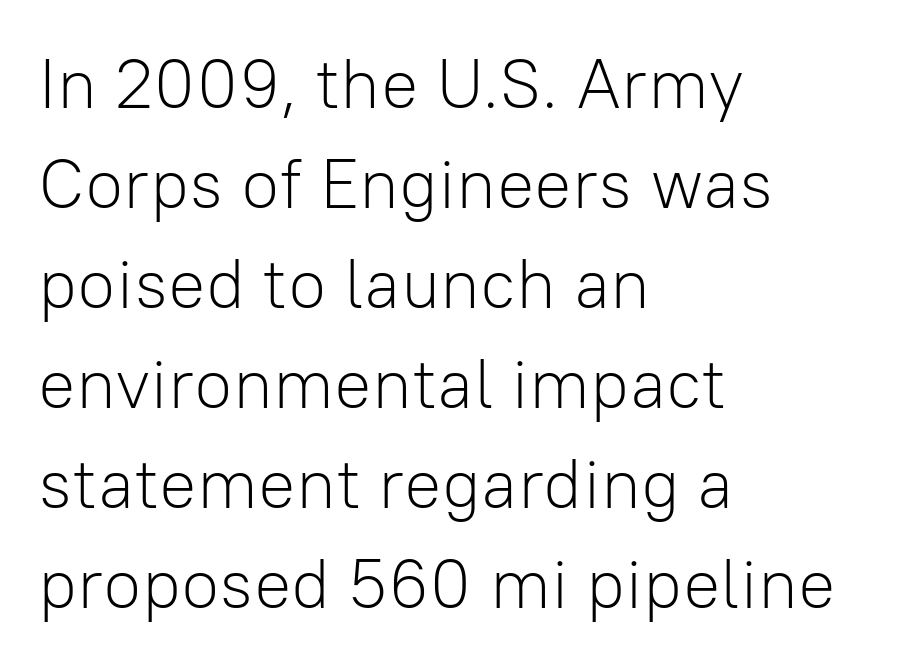
Q: Is the text bold? A: No.
Q: Is the text italic (slanted)? A: No, it is upright.
Q: Is the typeface a serif or a sans-serif typeface? A: Sans-serif.
Q: Is the text underlined? A: No.
Q: How is the paragraph aligned? A: Left-aligned.
Q: Is the spacing between letters normal or unusually wide? A: Normal.
Q: Is the spacing between lines tight, normal or loose? A: Normal.
Q: Width (condensed, normal, or wide)? A: Normal.
Q: Stroke contrast? A: Low.
Q: x-height? A: Medium.
Q: Monospaced? A: No.
